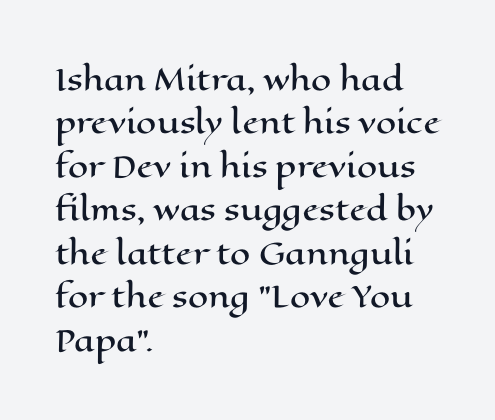
{"italic": "no", "width": "wide", "stroke_contrast": "high", "x_height": "medium", "monospaced": "no", "underline": "no", "align": "left", "line_spacing": "normal", "line_spacing_ratio": 1.5, "letter_spacing": "normal", "letter_spacing_em": 0.0, "glyph_px": 29}
